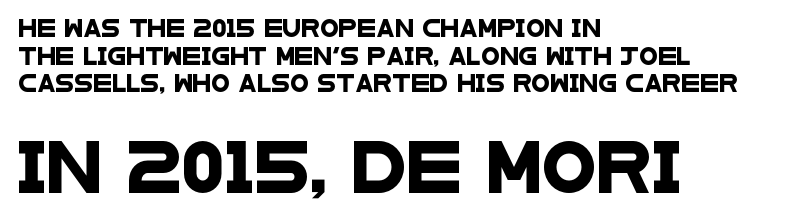
Q: Is the typeface a serif or a sans-serif typeface? A: Sans-serif.
Q: Is the text underlined? A: No.
Q: How is the paragraph aligned? A: Left-aligned.
Q: Is the spacing between letters normal or unusually wide? A: Normal.
Q: Is the spacing between lines tight, normal or loose? A: Normal.
Q: Which block of text is set in a larger size, the first (top) or the second (bottom)? A: The second (bottom) one.
Q: Width (condensed, normal, or wide)? A: Wide.
Q: Stroke contrast? A: Low.
Q: x-height? A: Large.
Q: Monospaced? A: No.
